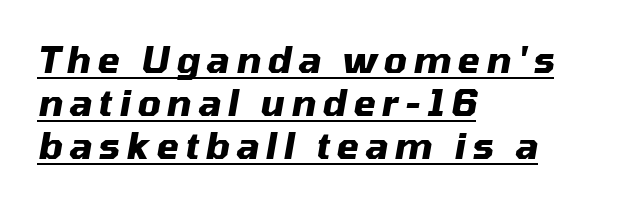
The rendering uses natural spacing where letterforms have individual widths. A classic flush-left, rag-right setting is used for this passage. Notice how a bar underscores the lettering throughout. These words are printed bold, with thick strokes throughout. An italicized treatment has been applied to the whole sample.
